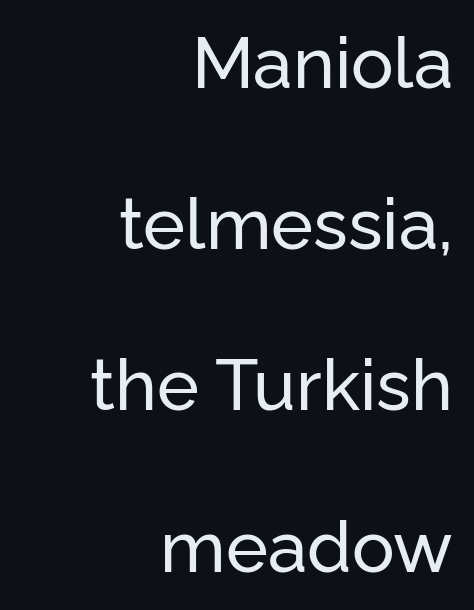
The horizontal fit of the characters is conventional and even. The words here are not underlined. A typesetter would call this proportional, since set widths differ per character. The vertical gap from one line to the next is large. The text block is weighted toward the right margin, trailing off unevenly leftward.
